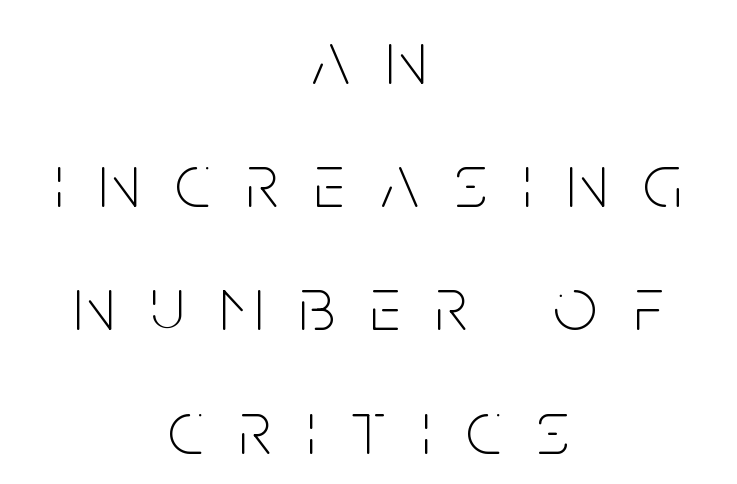
Q: Is the text bold? A: No.
Q: Is the text italic (slanted)? A: No, it is upright.
Q: Is the typeface a serif or a sans-serif typeface? A: Sans-serif.
Q: Is the text underlined? A: No.
Q: How is the paragraph aligned? A: Centered.
Q: Is the spacing between letters normal or unusually wide? A: Unusually wide.
Q: Is the spacing between lines tight, normal or loose? A: Normal.
Q: Width (condensed, normal, or wide)? A: Condensed.
Q: Stroke contrast? A: Low.
Q: x-height? A: Large.
Q: Monospaced? A: No.
